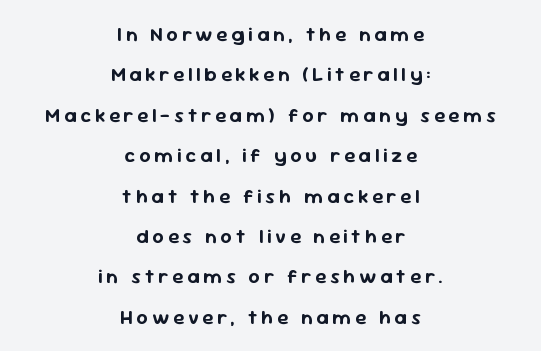
Q: Is the text italic (slanted)? A: No, it is upright.
Q: Is the text underlined? A: No.
Q: How is the paragraph aligned? A: Centered.
Q: Is the spacing between lines tight, normal or loose? A: Loose.
